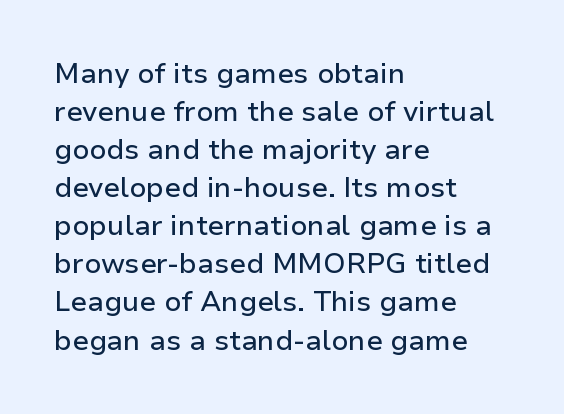
Q: Is the text italic (slanted)? A: No, it is upright.
Q: Is the typeface a serif or a sans-serif typeface? A: Sans-serif.
Q: Is the text underlined? A: No.
Q: How is the paragraph aligned? A: Left-aligned.
Q: Is the spacing between letters normal or unusually wide? A: Normal.
Q: Is the spacing between lines tight, normal or loose? A: Normal.
Q: Width (condensed, normal, or wide)? A: Normal.
Q: Stroke contrast? A: Low.
Q: x-height? A: Medium.
Q: Monospaced? A: No.
